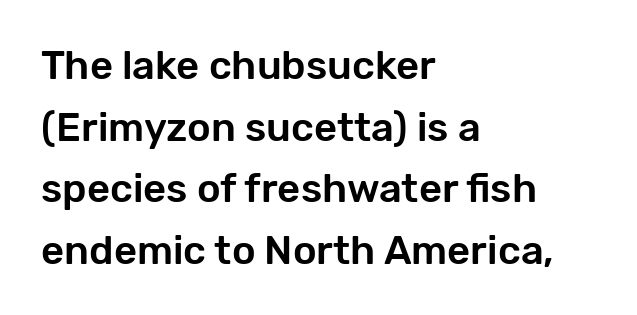
Visually the block forms a straight wall on the left and a jagged coastline on the right. Examine the stroke ends and you'll find no serifs. Underlining? Definitely not there. The face used here is rendered with its standard letterfit. Think of a printed novel: that variable character pitch is what you see here.
